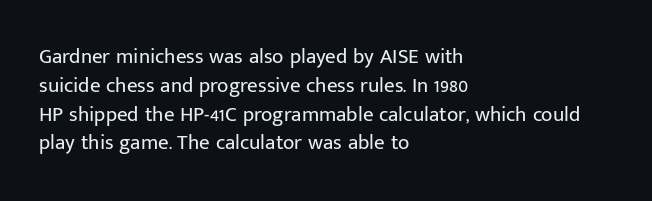
{"italic": "no", "bold": "no", "underline": "no", "align": "left", "line_spacing": "normal", "line_spacing_ratio": 1.37, "letter_spacing": "normal", "letter_spacing_em": 0.0, "glyph_px": 21}
